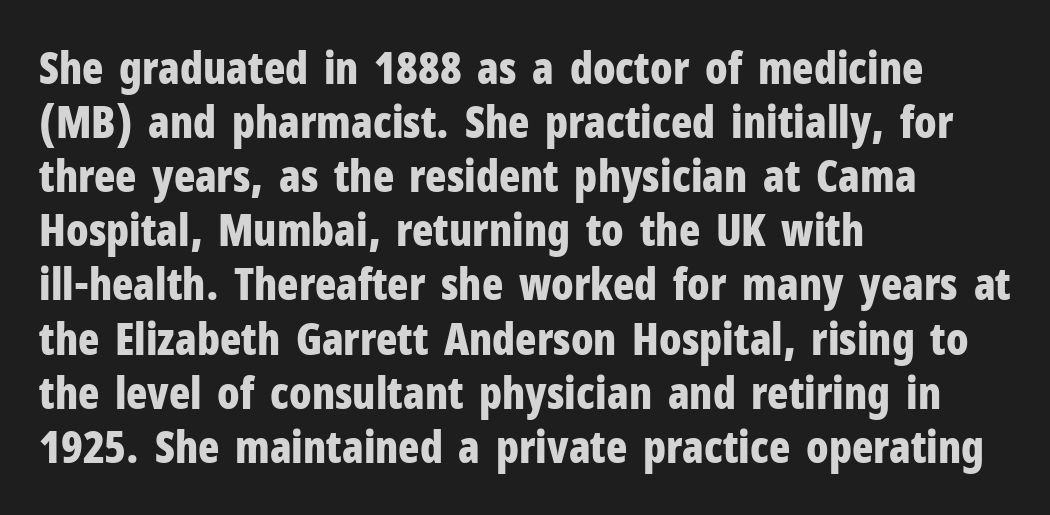
Glance below the letters and you will spot only blank space. Unlike italic type, these characters show no tilt at all. Spacing between characters is what you'd get straight out of the box. These lines are set flush left with a ragged right edge.
